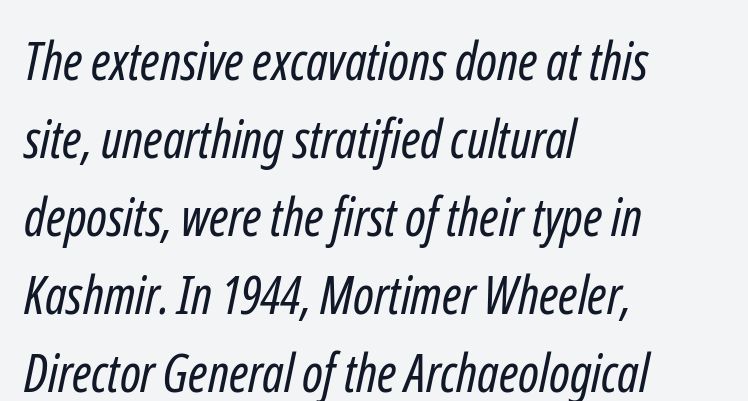
The image shows 52 px regular-weight, condensed sans-serif type; set left-aligned, normal line spacing (1.5x), normal letter spacing, not underlined; low stroke contrast and a medium x-height.
